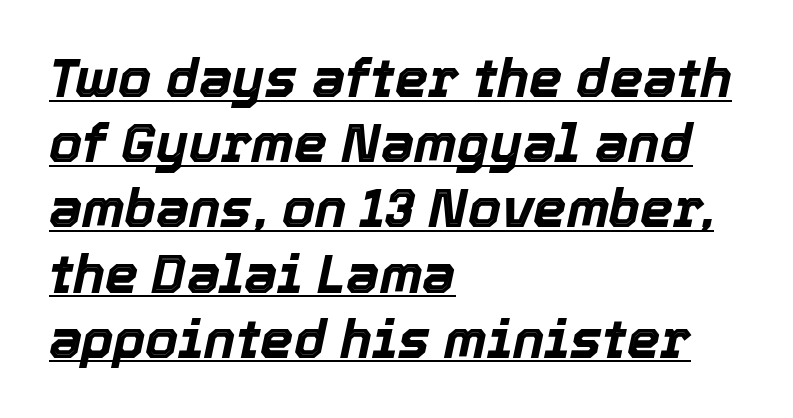
Look at the tracking — it's just the regular setting, nothing added. This is oblique type, the kind used for emphasis or titles. Typeset ragged right — the left edge is the straight one. Set as a true bold cut, around the 700 mark. Do the characters align in a grid? No, the font is proportional.
